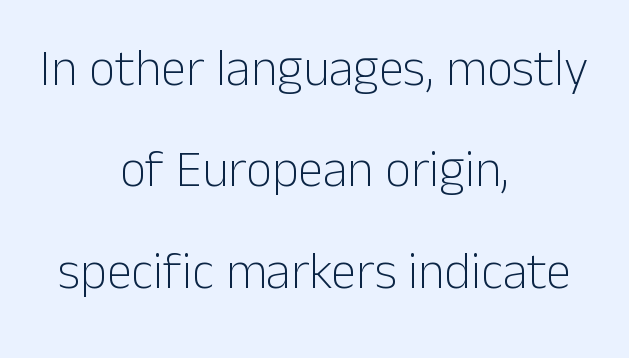
The image shows 51 px light sans-serif type, upright; set centered, loose line spacing (1.99x), normal letter spacing, not underlined; low stroke contrast and a medium x-height.
